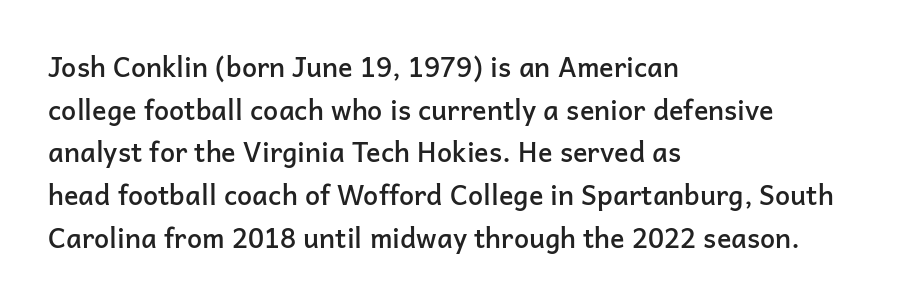
The characters look somewhat weighty, a semibold short of true bold. This sample uses an upright cut, with every glyph sitting square on the baseline. The horizontal fit of the characters is conventional and even. The ragged edge is on the right, which tells us the setting is flush left. This block has exactly the height ordinary leading produces. Glance below the letters and you will spot only blank space.
